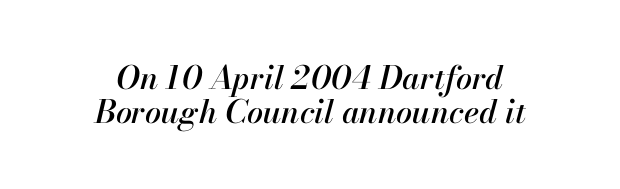
Every row of glyphs is offset so its center matches the block's center. Each letter keeps its own natural width here, so spacing adapts to shape. Does the lettering tilt? It does — this is italic. Here the glyphs are tracked normally, forming tight word shapes. Letters rest on an invisible, unmarked baseline.
